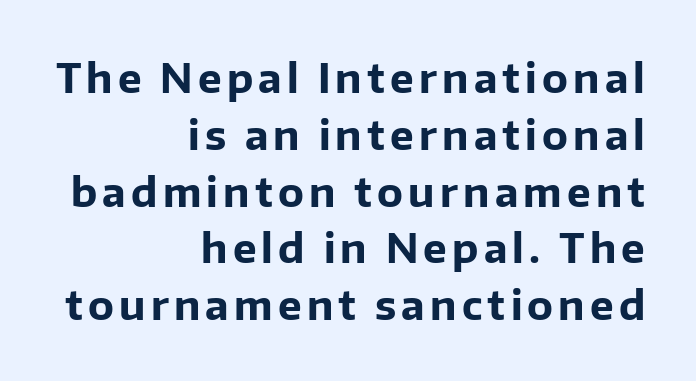
The image shows 40 px bold sans-serif type, upright; set right-aligned, normal line spacing (1.42x), not underlined; low stroke contrast and a medium x-height.
